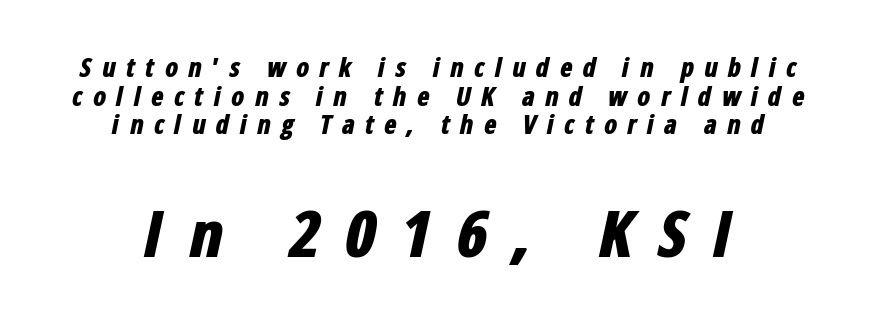
{"italic": "yes", "lean": "right", "slant_degrees": 12, "bold": "yes", "weight": "bold", "width": "condensed", "stroke_contrast": "low", "x_height": "medium", "monospaced": "no", "underline": "no", "align": "center", "line_spacing": "tight", "line_spacing_ratio": 1.1, "letter_spacing": "wide", "letter_spacing_em": 0.38, "larger_block": "second", "size_ratio": 2.5, "glyph_px": 65}
